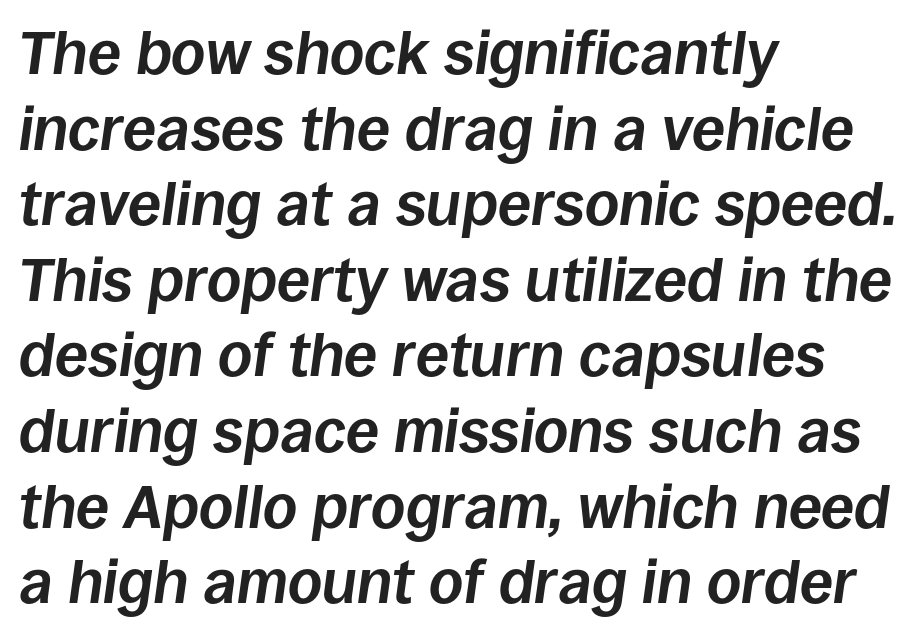
The rows are spaced the way most documents space them. Clear beneath every line of the passage. Observe the lean: these are italic letterforms. Is the block centered? No — it sits flush against the left margin. Character widths vary here, with narrow letters taking less room than wide ones.
